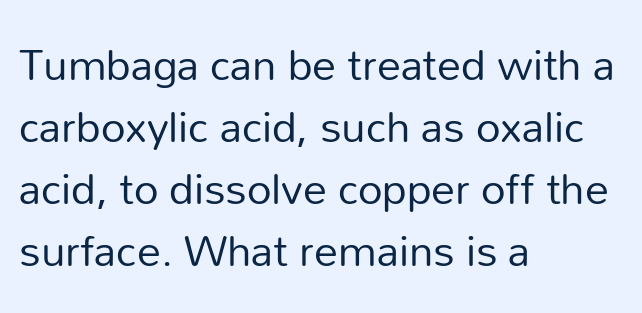
Posture: upright roman. These lines are rendered in a variable-pitch font. The passage shown has conventional tracking throughout. The typeface has the unassuming heft of standard copy or less. Which margin do the lines hug? The left one — the right edge is uneven.
